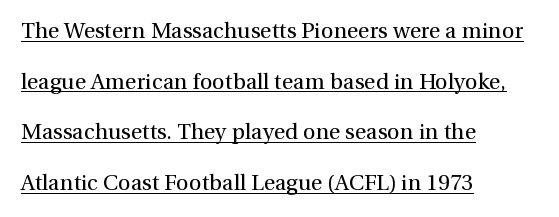
{"italic": "no", "bold": "no", "underline": "yes", "align": "left", "line_spacing": "loose", "line_spacing_ratio": 2.3, "letter_spacing": "normal", "letter_spacing_em": 0.0, "glyph_px": 22}
